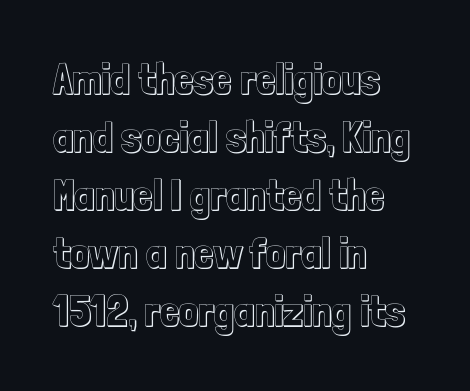
{"italic": "no", "width": "condensed", "x_height": "medium", "monospaced": "no", "underline": "no", "align": "left", "line_spacing": "normal", "line_spacing_ratio": 1.35, "letter_spacing": "normal", "letter_spacing_em": 0.0, "glyph_px": 43}
